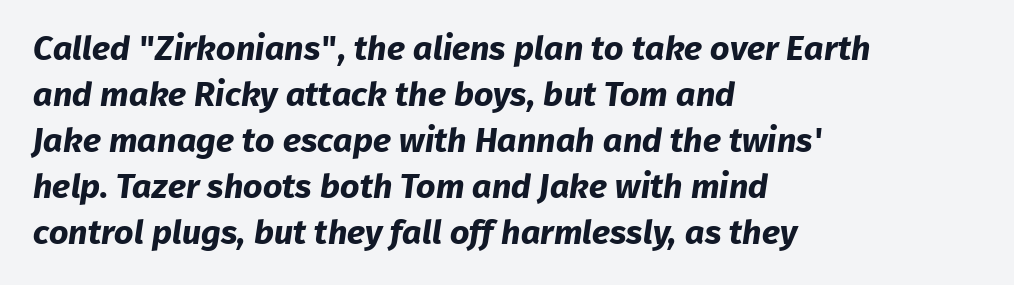
The image shows 34 px bold sans-serif type; set left-aligned, normal line spacing (1.35x), normal letter spacing, not underlined; low stroke contrast and a medium x-height.
